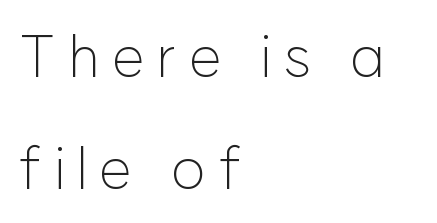
The image shows 59 px light sans-serif type, upright; set left-aligned, line spacing 1.89x, unusually wide letter spacing (+0.21 em), not underlined; low stroke contrast and a medium x-height.
